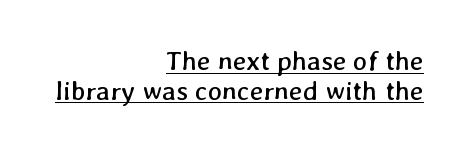
A continuous stroke trails under the words, as in a hyperlink. The characters are drawn with everyday or finer stroke widths. Nothing unusual about the tracking: characters are spaced as the font intends. How would I describe the line gaps? Narrow and economical.
